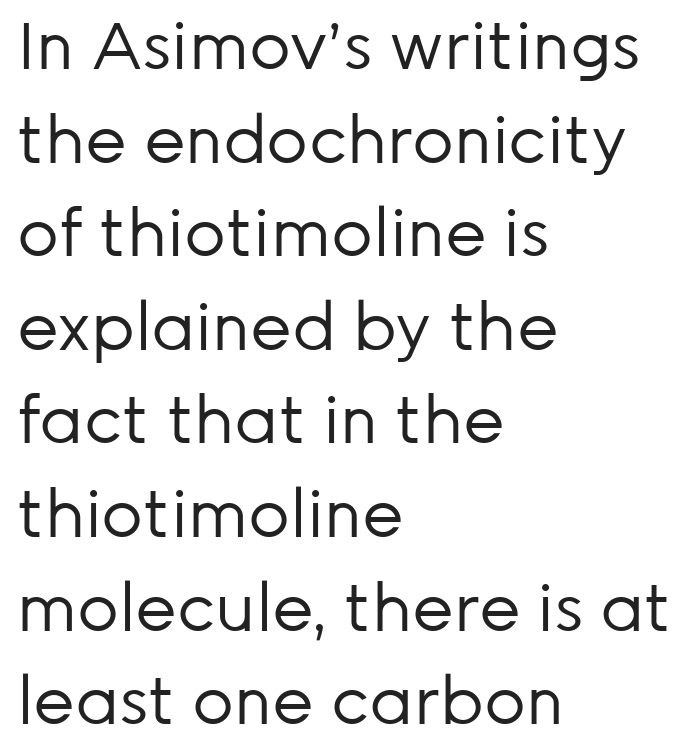
The leading is moderate, giving the passage an even texture. Honestly, there is no underline to notice here at all. The characters are drawn with everyday or finer stroke widths. This sample uses an upright cut, with every glyph sitting square on the baseline.
